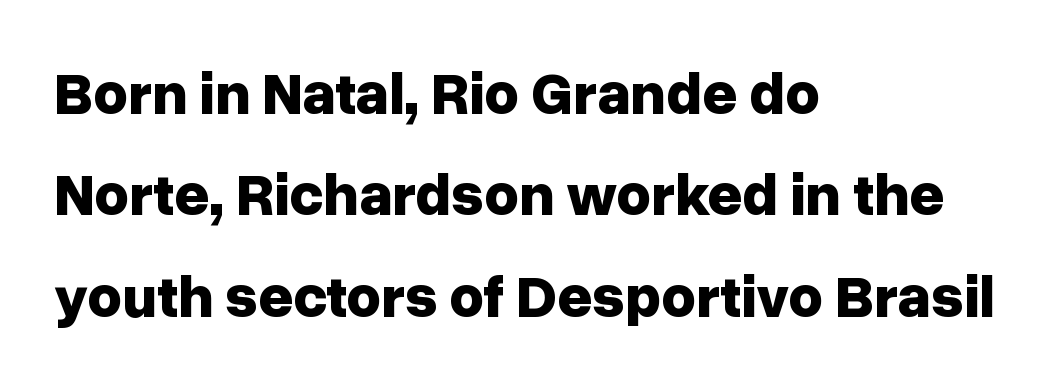
{"serif": "no", "italic": "no", "bold": "yes", "weight": "bold", "width": "normal", "stroke_contrast": "low", "x_height": "medium", "monospaced": "no", "underline": "no", "align": "left", "line_spacing": "normal", "line_spacing_ratio": 1.69, "letter_spacing": "normal", "letter_spacing_em": 0.0, "glyph_px": 60}
